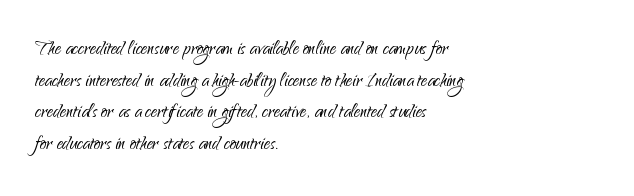
Leftover space on each line is placed entirely after the last word. The typesetting does not lean heavy: it is not bold. Honestly, the letter spacing is just normal — you wouldn't notice it. Underline: absent.
